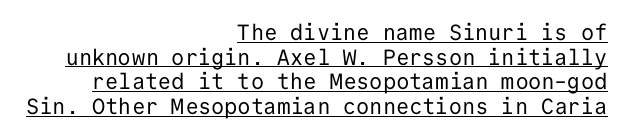
Leftover space on each line is placed entirely before the opening word. Letter spacing: default. The block of text is dense from top to bottom, with scant space between rows. What decoration does the sample have? An underline.
